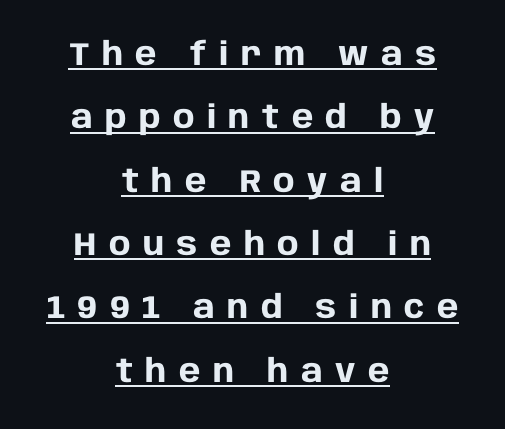
Reading down the column, the eye jumps a long way to each next line. Is this a sans? Yes — the strokes have no serifs. Plenty of ink on the page — the face is bold. How are the letters spaced? Widely, with obvious added tracking.
